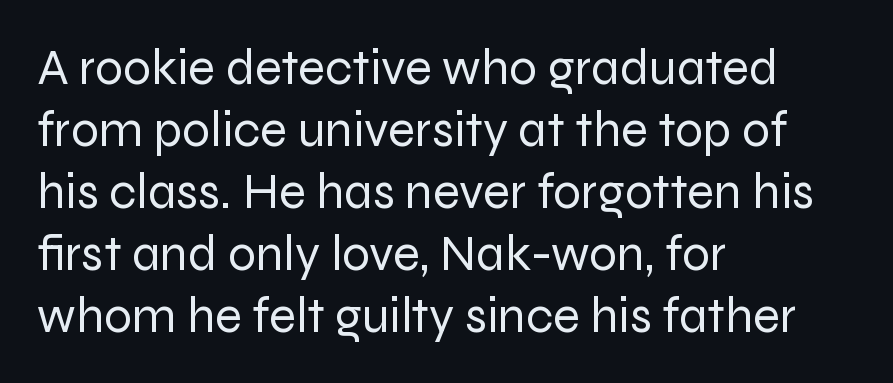
{"serif": "no", "italic": "no", "bold": "no", "weight": "regular", "width": "normal", "stroke_contrast": "low", "x_height": "medium", "monospaced": "no", "underline": "no", "align": "left", "line_spacing_ratio": 1.24, "letter_spacing": "normal", "letter_spacing_em": 0.0, "glyph_px": 50}
